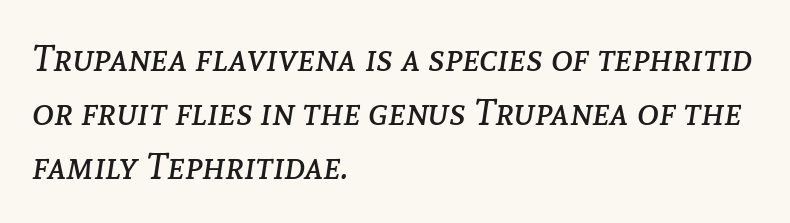
Q: Is the text bold? A: No.
Q: Is the text italic (slanted)? A: Yes, it leans right by about 8 degrees.
Q: Is the text underlined? A: No.
Q: How is the paragraph aligned? A: Left-aligned.
Q: Is the spacing between letters normal or unusually wide? A: Normal.
Q: Is the spacing between lines tight, normal or loose? A: Normal.
Q: Width (condensed, normal, or wide)? A: Normal.
Q: Stroke contrast? A: Low.
Q: x-height? A: Medium.
Q: Monospaced? A: No.
